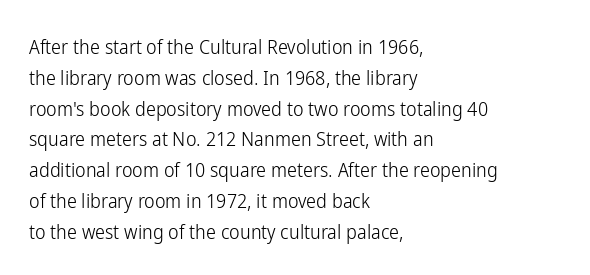
{"italic": "no", "bold": "no", "underline": "no", "align": "left", "line_spacing": "normal", "line_spacing_ratio": 1.54, "letter_spacing": "normal", "letter_spacing_em": 0.0, "glyph_px": 20}
